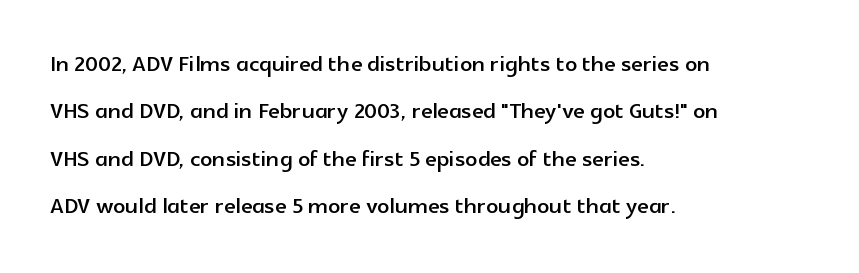
Here the glyphs are tracked normally, forming tight word shapes. Unlike a traditional serif, this face leaves its strokes unadorned. The letters advance in unequal steps, a hallmark of proportional type. Quick note: underline off.
